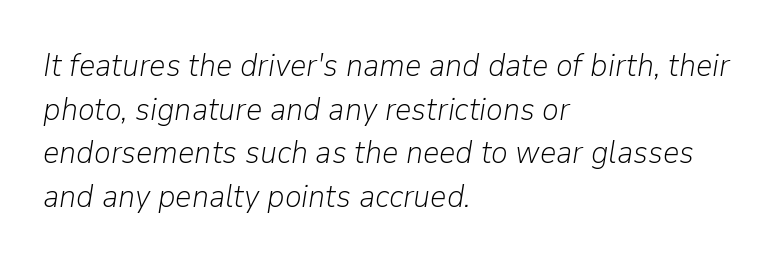
Q: Is the text bold? A: No.
Q: Is the text italic (slanted)? A: Yes, it leans right by about 9 degrees.
Q: Is the text underlined? A: No.
Q: How is the paragraph aligned? A: Left-aligned.
Q: Is the spacing between letters normal or unusually wide? A: Normal.
Q: Is the spacing between lines tight, normal or loose? A: Normal.
Q: Width (condensed, normal, or wide)? A: Normal.
Q: Stroke contrast? A: Low.
Q: x-height? A: Medium.
Q: Monospaced? A: No.
